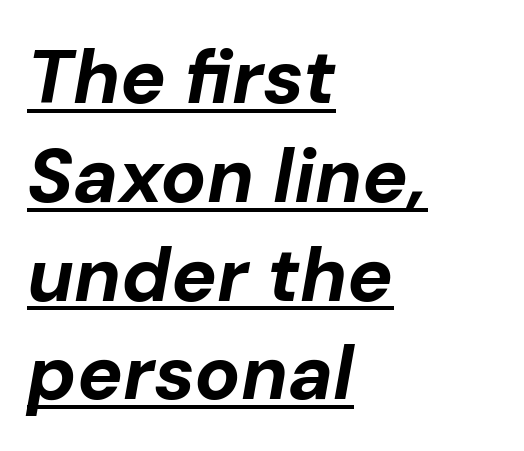
{"italic": "yes", "lean": "right", "slant_degrees": 10, "bold": "yes", "weight": "bold", "width": "normal", "stroke_contrast": "low", "x_height": "medium", "monospaced": "no", "underline": "yes", "align": "left", "line_spacing": "normal", "line_spacing_ratio": 1.3, "letter_spacing": "normal", "letter_spacing_em": 0.0, "glyph_px": 76}
